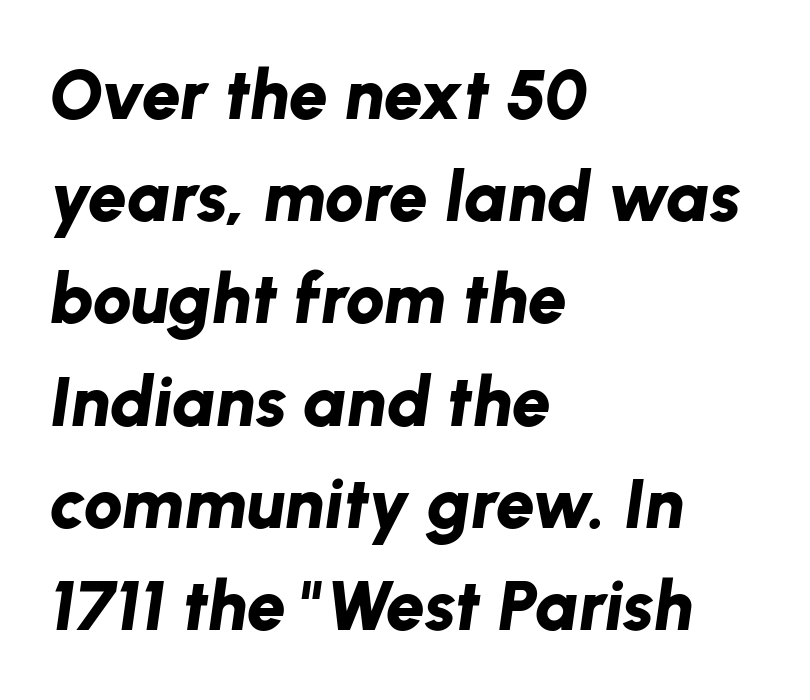
{"italic": "yes", "lean": "right", "slant_degrees": 8, "bold": "yes", "weight": "bold", "width": "normal", "stroke_contrast": "low", "x_height": "medium", "monospaced": "no", "underline": "no", "align": "left", "line_spacing": "normal", "line_spacing_ratio": 1.46, "letter_spacing": "normal", "letter_spacing_em": 0.0, "glyph_px": 70}
